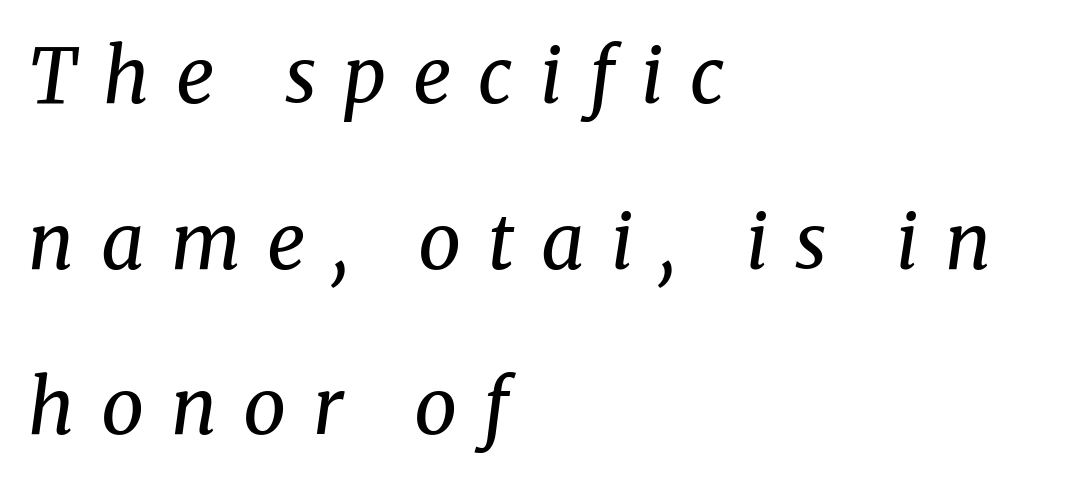
The image shows 76 px regular-weight serif type, italic (leaning right); set left-aligned, loose line spacing (2.18x), unusually wide letter spacing (+0.35 em), not underlined; medium stroke contrast and a medium x-height.
